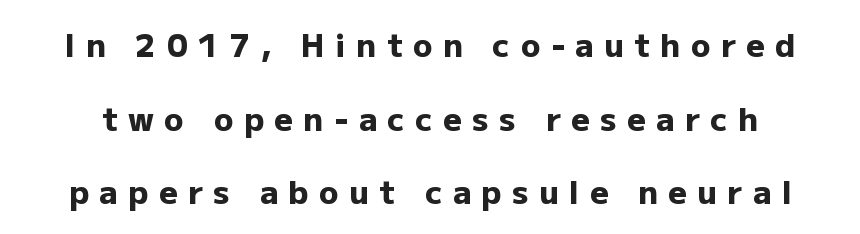
Q: Is the text bold? A: Yes.
Q: Is the text italic (slanted)? A: No, it is upright.
Q: Is the typeface a serif or a sans-serif typeface? A: Sans-serif.
Q: Is the text underlined? A: No.
Q: Is the spacing between letters normal or unusually wide? A: Unusually wide.
Q: Is the spacing between lines tight, normal or loose? A: Loose.
Q: Width (condensed, normal, or wide)? A: Normal.
Q: Stroke contrast? A: Low.
Q: x-height? A: Medium.
Q: Monospaced? A: No.
